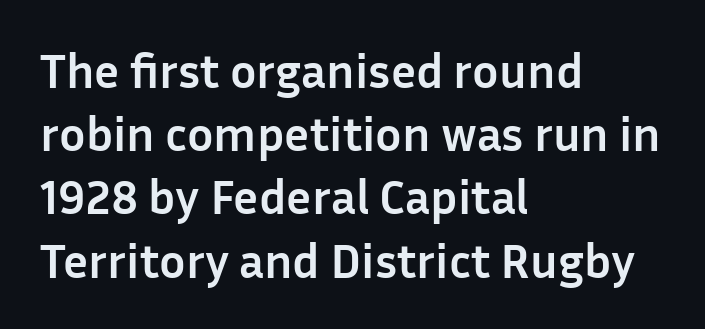
Q: Is the text bold? A: Yes.
Q: Is the text italic (slanted)? A: No, it is upright.
Q: Is the typeface a serif or a sans-serif typeface? A: Sans-serif.
Q: Is the text underlined? A: No.
Q: How is the paragraph aligned? A: Left-aligned.
Q: Is the spacing between letters normal or unusually wide? A: Normal.
Q: Is the spacing between lines tight, normal or loose? A: Normal.
Q: Width (condensed, normal, or wide)? A: Normal.
Q: Stroke contrast? A: Low.
Q: x-height? A: Medium.
Q: Monospaced? A: No.
